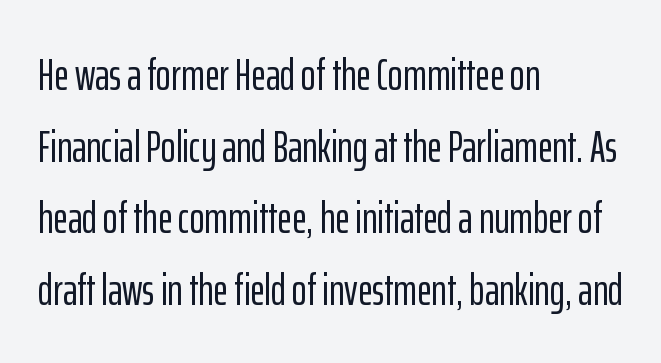
The image shows 45 px condensed sans-serif type, upright; set left-aligned, normal line spacing (1.59x), normal letter spacing, not underlined; low stroke contrast and a medium x-height.
